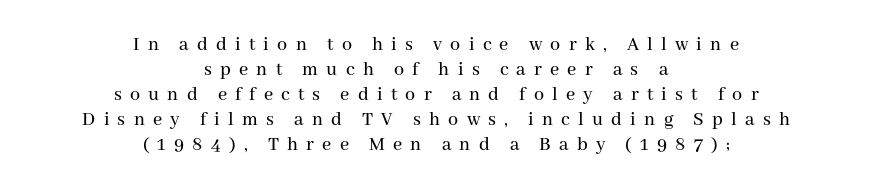
Q: Is the text italic (slanted)? A: No, it is upright.
Q: Is the text underlined? A: No.
Q: How is the paragraph aligned? A: Centered.
Q: Is the spacing between letters normal or unusually wide? A: Unusually wide.
Q: Is the spacing between lines tight, normal or loose? A: Normal.
